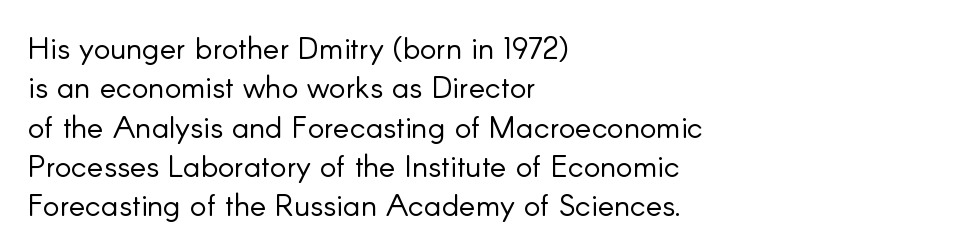
{"serif": "no", "italic": "no", "bold": "no", "weight": "light", "width": "normal", "stroke_contrast": "low", "x_height": "small", "monospaced": "no", "underline": "no", "align": "left", "line_spacing": "normal", "line_spacing_ratio": 1.27, "letter_spacing": "normal", "letter_spacing_em": 0.0, "glyph_px": 31}
